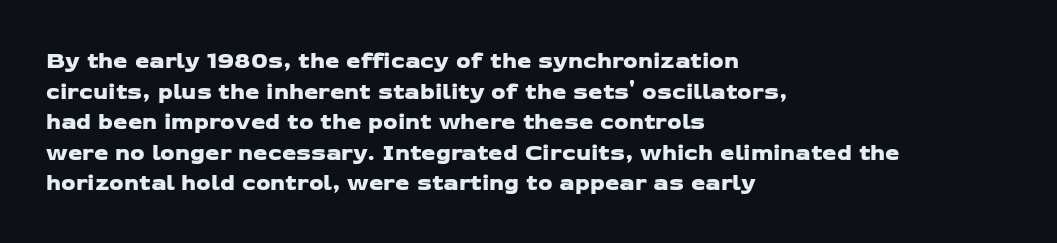
The image shows 23 px text type; set left-aligned, normal line spacing (1.33x), normal letter spacing, not underlined.
